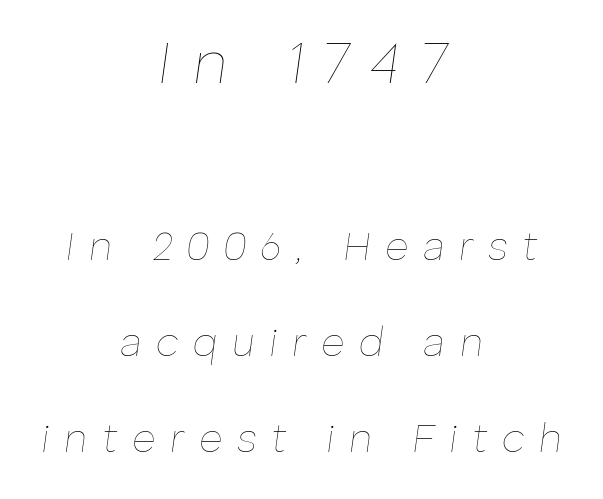
Q: Is the text bold? A: No.
Q: Is the text italic (slanted)? A: Yes, it leans right by about 8 degrees.
Q: Is the text underlined? A: No.
Q: How is the paragraph aligned? A: Centered.
Q: Is the spacing between letters normal or unusually wide? A: Unusually wide.
Q: Is the spacing between lines tight, normal or loose? A: Loose.
Q: Which block of text is set in a larger size, the first (top) or the second (bottom)? A: The first (top) one.
Q: Width (condensed, normal, or wide)? A: Normal.
Q: Stroke contrast? A: Low.
Q: x-height? A: Medium.
Q: Monospaced? A: No.
